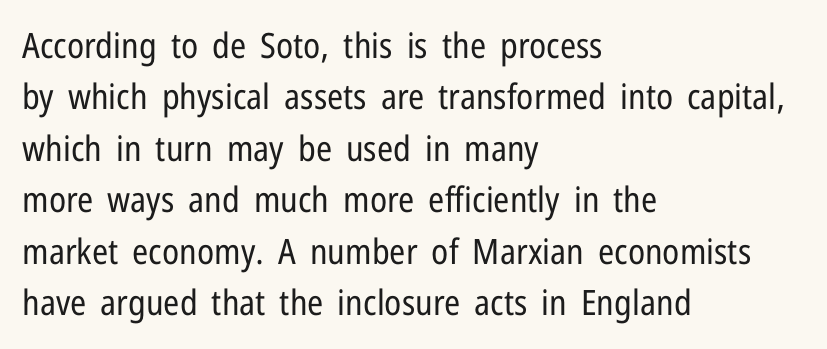
The image shows 35 px regular-weight, condensed sans-serif type, upright; set left-aligned, normal line spacing (1.47x), normal letter spacing, not underlined; low stroke contrast and a medium x-height.
